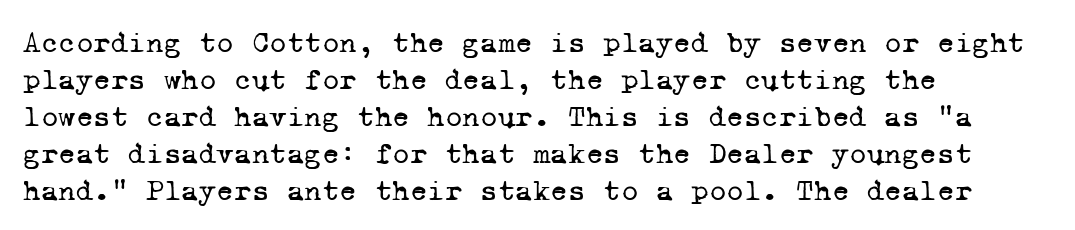
{"serif": "yes", "bold": "no", "weight": "regular", "width": "normal", "stroke_contrast": "low", "x_height": "medium", "monospaced": "yes", "underline": "no", "align": "left", "line_spacing_ratio": 1.23, "letter_spacing": "normal", "letter_spacing_em": 0.0, "glyph_px": 30}
